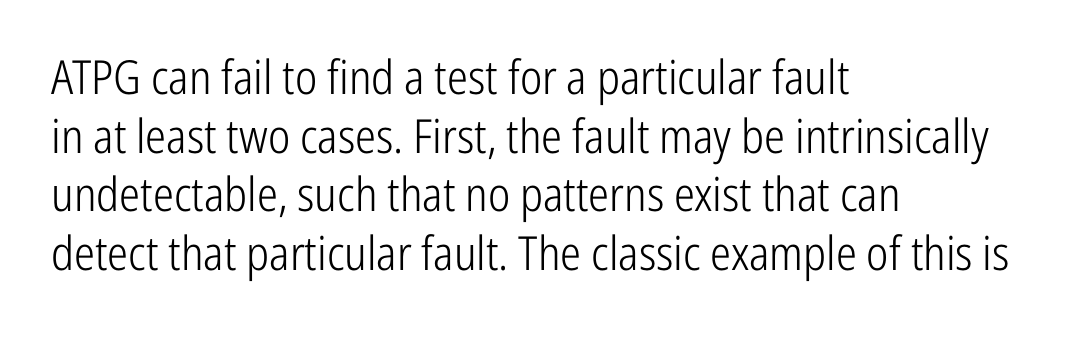
Q: Is the text bold? A: No.
Q: Is the text italic (slanted)? A: No, it is upright.
Q: Is the typeface a serif or a sans-serif typeface? A: Sans-serif.
Q: Is the text underlined? A: No.
Q: How is the paragraph aligned? A: Left-aligned.
Q: Is the spacing between letters normal or unusually wide? A: Normal.
Q: Is the spacing between lines tight, normal or loose? A: Normal.
Q: Width (condensed, normal, or wide)? A: Condensed.
Q: Stroke contrast? A: Low.
Q: x-height? A: Medium.
Q: Monospaced? A: No.
